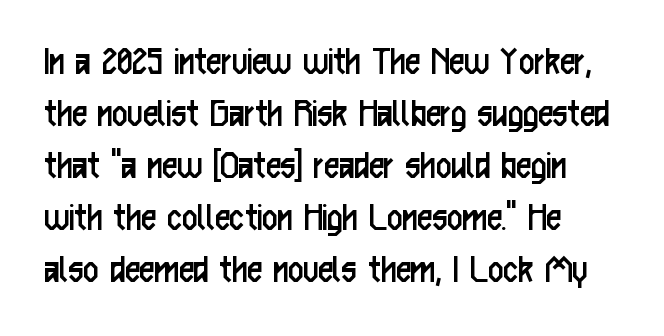
Default kerning and tracking; the words read as compact shapes. Do the characters align in a grid? No, the font is proportional. Posture: vertical. The cut favours lightness, reaching ordinary text weight at its darkest. The lines in this sample share a left origin and differ only in where they stop. The face used here is a sans, in the tradition of grotesques and geometrics.
